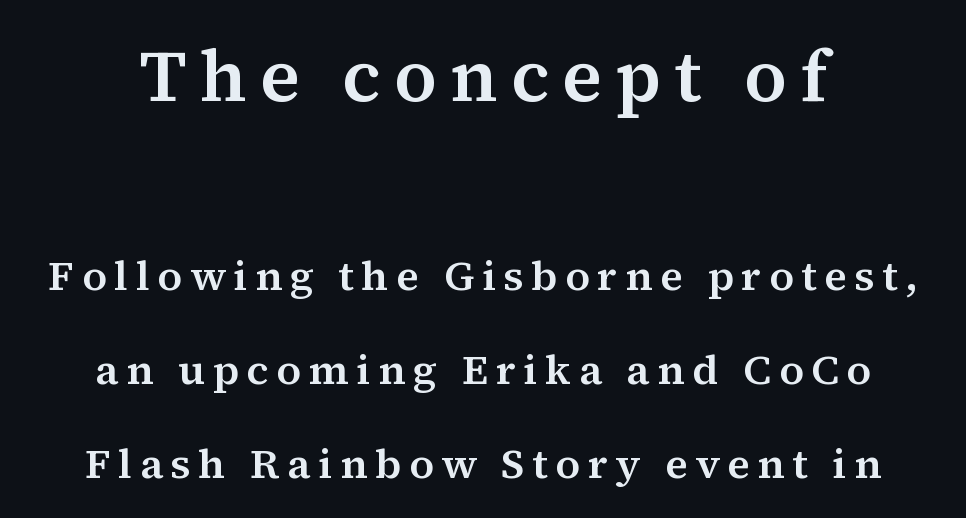
Italic: no, the glyphs are upright roman. Leading is clearly above the norm, producing a sparse column. The text was rendered using a seriffed face with decorative stroke endings. Note the varied advance widths — an 'i' is clearly narrower than an 'm'. Quick note: underline off.
